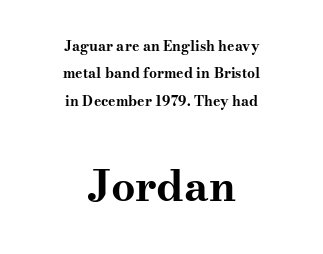
Clear beneath every line of the passage. The characters look thick and weighty, a clear bold. Does extra space separate the letters? No, they use regular spacing. Here the designer chose a conventional face with non-uniform glyph widths.
